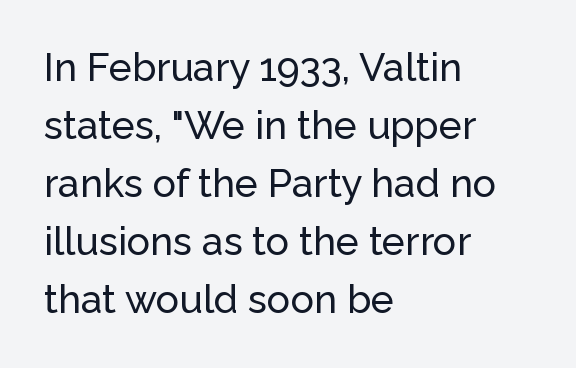
The strip under each line holds only bare page. Horizontally, the lines are justified to the leading edge only. What kind of face is this? One without serifs — a sans. The rows are spaced the way most documents space them. The type sits square on the baseline with zero lean. Letter spacing: default.
